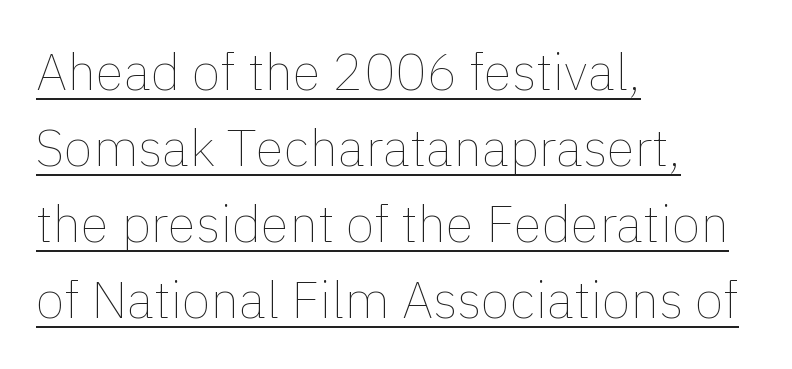
{"italic": "no", "bold": "no", "weight": "thin", "width": "normal", "x_height": "medium", "monospaced": "no", "underline": "yes", "align": "left", "line_spacing": "normal", "line_spacing_ratio": 1.46, "letter_spacing": "normal", "letter_spacing_em": 0.0, "glyph_px": 52}
